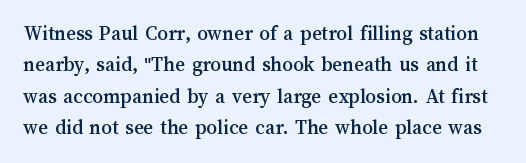
{"italic": "no", "underline": "no", "line_spacing": "normal", "line_spacing_ratio": 1.5, "letter_spacing": "normal", "letter_spacing_em": 0.0, "glyph_px": 21}
